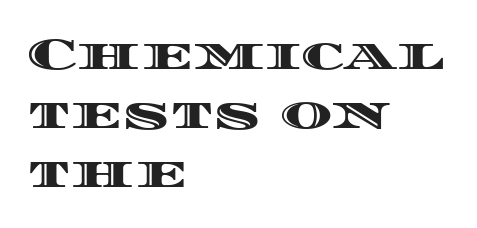
Check under the words: just untouched page. A classic flush-left, rag-right setting is used for this passage. Honestly, the row spacing looks completely unremarkable. The passage shown is typed in a proportional face where columns would drift. Words appear dense and cohesive because spacing is normal. A roman cut, with each character standing at attention.
